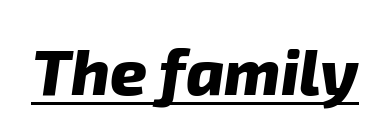
Q: Is the text bold? A: Yes.
Q: Is the text italic (slanted)? A: Yes, it leans right by about 8 degrees.
Q: Is the text underlined? A: Yes.
Q: Is the spacing between letters normal or unusually wide? A: Normal.
Q: Width (condensed, normal, or wide)? A: Normal.
Q: Stroke contrast? A: Low.
Q: x-height? A: Medium.
Q: Monospaced? A: No.
